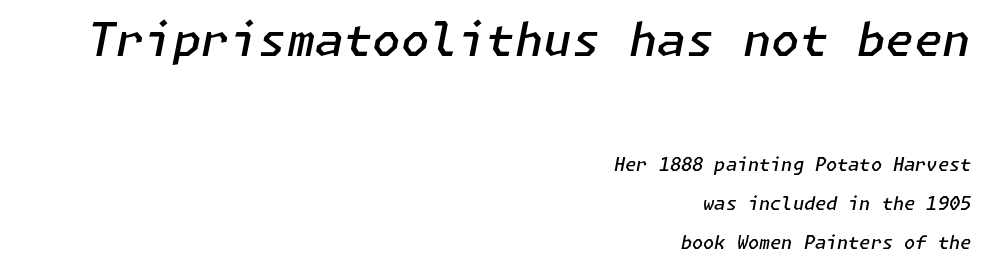
The passage shown is semibold, sitting just below true bold. These two chunks differ in scale, with the top chunk taking the larger measure. Unmarked baselines from the first word to the last. This sample uses plain, unmodified letter spacing. Notice how the passage keeps a crisp vertical edge on the right only. Interline gaps are noticeably wide in this sample.
